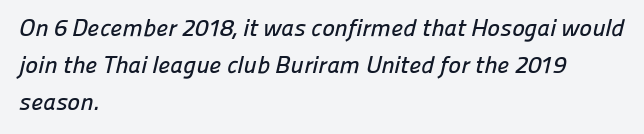
The image shows 24 px text type; set left-aligned, normal line spacing (1.54x), normal letter spacing, not underlined.
